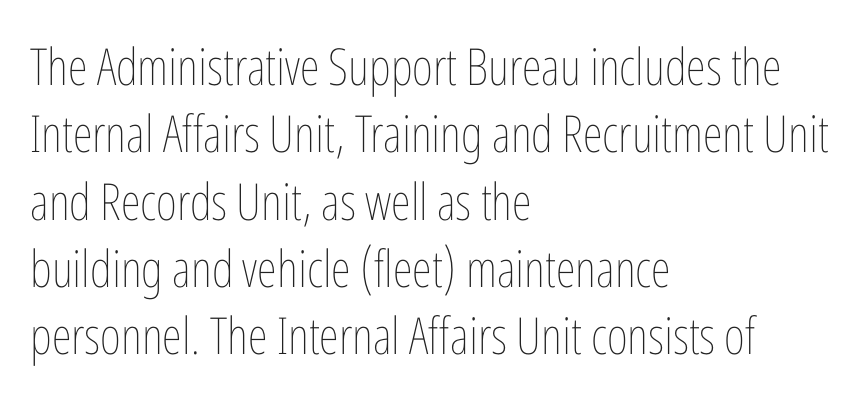
Stems and bowls with no extra thickness — not bold. The rag falls on the right side of this text block. A roman cut, with each character standing at attention. The face used here is proportionally spaced, like ordinary book or web type.
